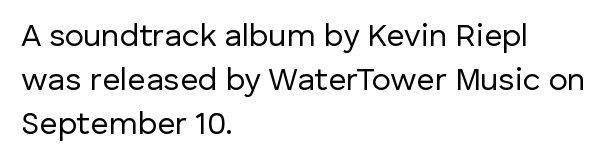
Honestly, there is no underline to notice here at all. The typeface chosen for these lines omits serifs. This sample is left-justified, so line endings fall wherever the words run out. This is the regular roman posture of the typeface.
